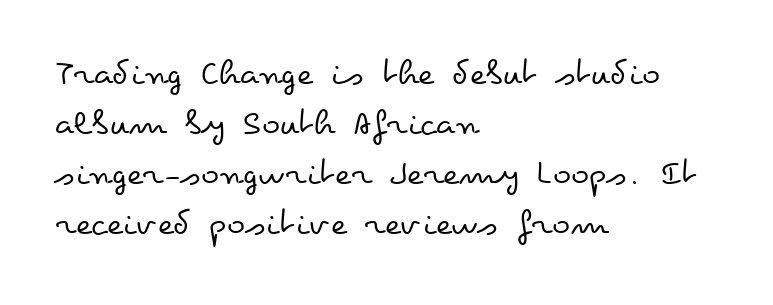
Only glyphs here, with clear space below each row. This sample has the flowing, uneven cadence of proportional lettering. Leading matches the norm, producing a regular column. Does the copy run flush right? No — it runs flush left. Unbolded letterforms with no extra heft.
